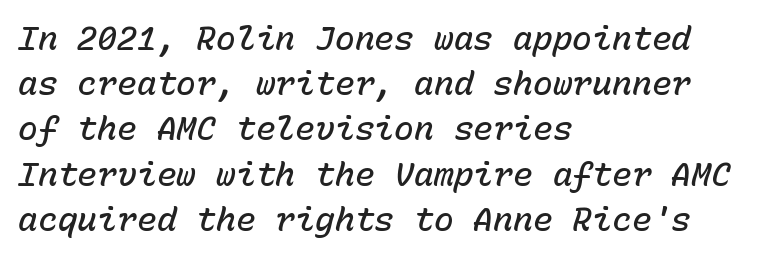
Q: Is the text bold? A: Semi-bold.
Q: Is the text italic (slanted)? A: Yes, it leans right by about 15 degrees.
Q: Is the text underlined? A: No.
Q: How is the paragraph aligned? A: Left-aligned.
Q: Is the spacing between letters normal or unusually wide? A: Normal.
Q: Is the spacing between lines tight, normal or loose? A: Normal.
Q: Width (condensed, normal, or wide)? A: Normal.
Q: Stroke contrast? A: Low.
Q: x-height? A: Medium.
Q: Monospaced? A: Yes.
